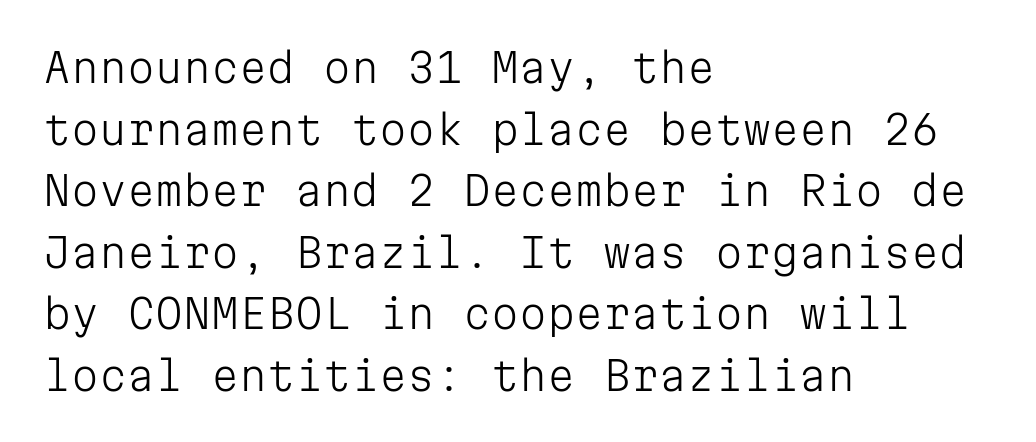
The image shows 40 px light sans-serif type, upright, monospaced; set left-aligned, normal line spacing (1.54x), normal letter spacing, not underlined; low stroke contrast and a medium x-height.
